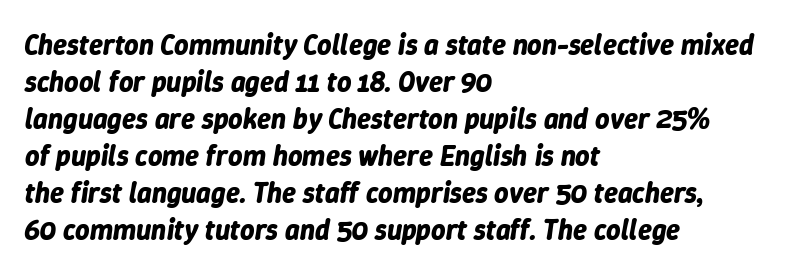
{"italic": "yes", "lean": "right", "slant_degrees": 9, "bold": "yes", "weight": "bold", "width": "normal", "stroke_contrast": "low", "x_height": "medium", "monospaced": "no", "underline": "no", "align": "left", "line_spacing": "normal", "line_spacing_ratio": 1.32, "letter_spacing": "normal", "letter_spacing_em": 0.0, "glyph_px": 28}
